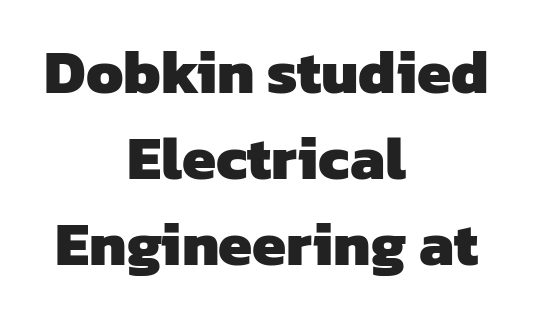
{"serif": "no", "bold": "yes", "weight": "heavy", "width": "normal", "stroke_contrast": "low", "x_height": "medium", "monospaced": "no", "underline": "no", "align": "center", "line_spacing": "normal", "line_spacing_ratio": 1.41, "letter_spacing": "normal", "letter_spacing_em": 0.0, "glyph_px": 61}
